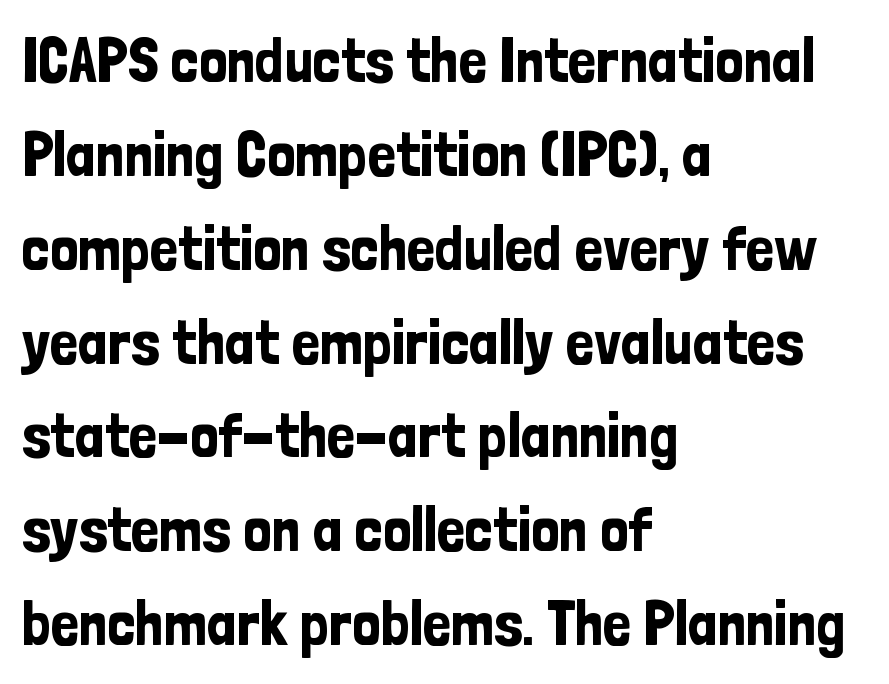
The image shows 63 px condensed sans-serif type, upright; set left-aligned, normal line spacing (1.49x), normal letter spacing, not underlined; low stroke contrast and a medium x-height.
